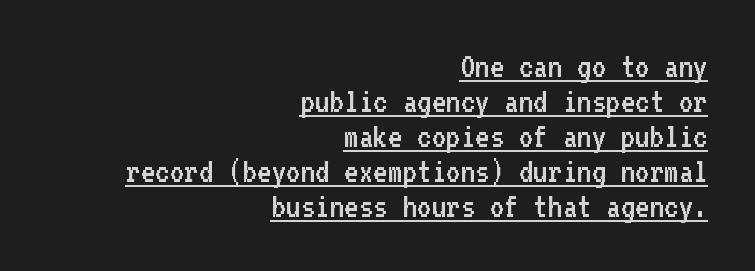
The image shows 35 px regular-weight sans-serif type, upright, monospaced; set right-aligned, tight line spacing (1.0x), normal letter spacing, underlined; low stroke contrast and a medium x-height.
